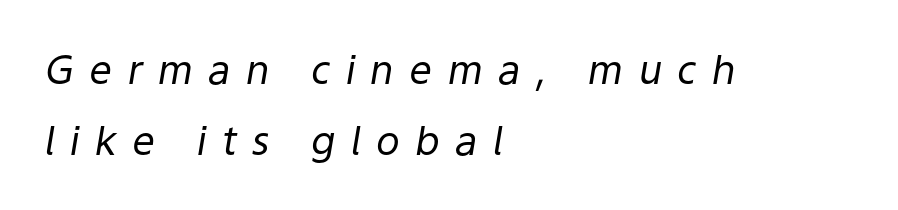
{"italic": "yes", "lean": "right", "slant_degrees": 9, "bold": "no", "weight": "regular", "width": "normal", "stroke_contrast": "low", "x_height": "medium", "monospaced": "no", "underline": "no", "align": "left", "line_spacing_ratio": 1.77, "letter_spacing": "wide", "letter_spacing_em": 0.38, "glyph_px": 40}
